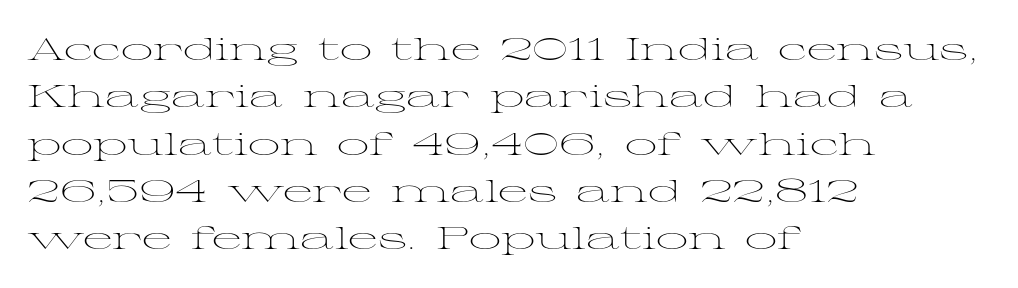
Old-style or modern, the face here clearly has serifs. The lines are quadded left. How would I describe the line gaps? Plain and ordinary. No chunkiness to these letters — they're not bold. Is this a fixed-width face? No — the glyphs have proportional, varying widths.
